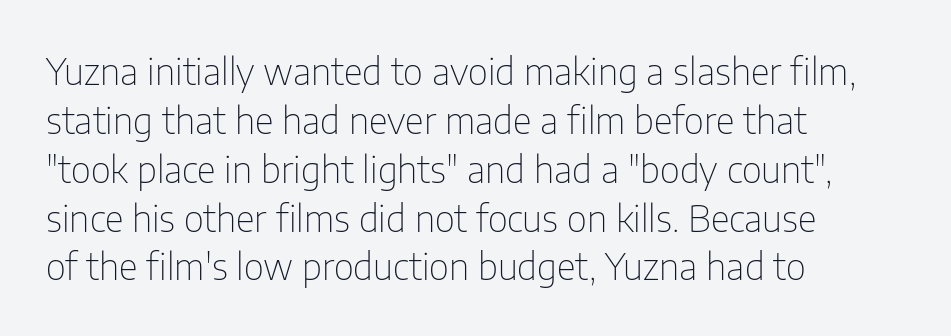
Q: Is the text bold? A: No.
Q: Is the text italic (slanted)? A: No, it is upright.
Q: Is the typeface a serif or a sans-serif typeface? A: Sans-serif.
Q: Is the text underlined? A: No.
Q: How is the paragraph aligned? A: Left-aligned.
Q: Is the spacing between letters normal or unusually wide? A: Normal.
Q: Is the spacing between lines tight, normal or loose? A: Normal.
Q: Width (condensed, normal, or wide)? A: Condensed.
Q: Stroke contrast? A: Low.
Q: x-height? A: Medium.
Q: Monospaced? A: No.
